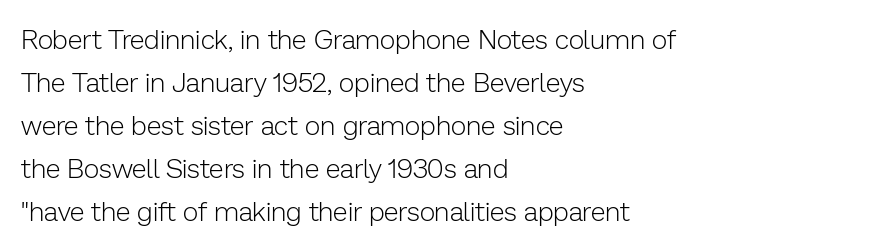
{"italic": "no", "bold": "no", "underline": "no", "align": "left", "line_spacing": "normal", "line_spacing_ratio": 1.59, "letter_spacing": "normal", "letter_spacing_em": 0.0, "glyph_px": 27}
